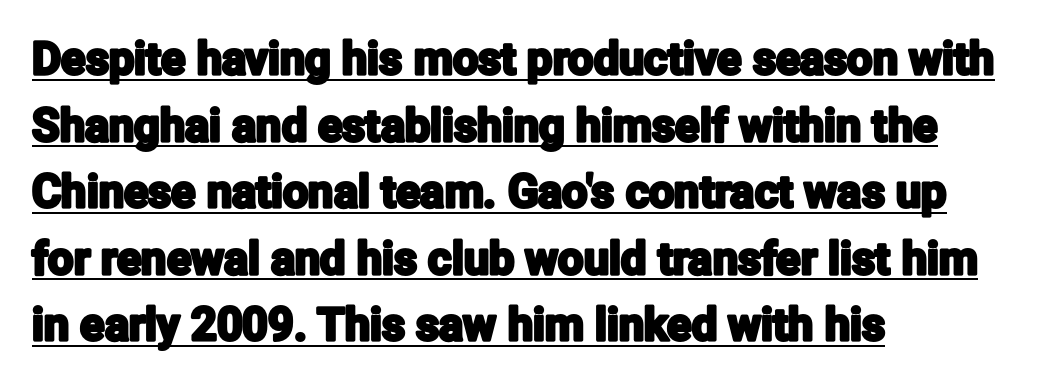
Q: Is the text italic (slanted)? A: No, it is upright.
Q: Is the typeface a serif or a sans-serif typeface? A: Sans-serif.
Q: Is the text underlined? A: Yes.
Q: How is the paragraph aligned? A: Left-aligned.
Q: Is the spacing between letters normal or unusually wide? A: Normal.
Q: Is the spacing between lines tight, normal or loose? A: Normal.
Q: Width (condensed, normal, or wide)? A: Condensed.
Q: Stroke contrast? A: Low.
Q: x-height? A: Medium.
Q: Monospaced? A: No.
